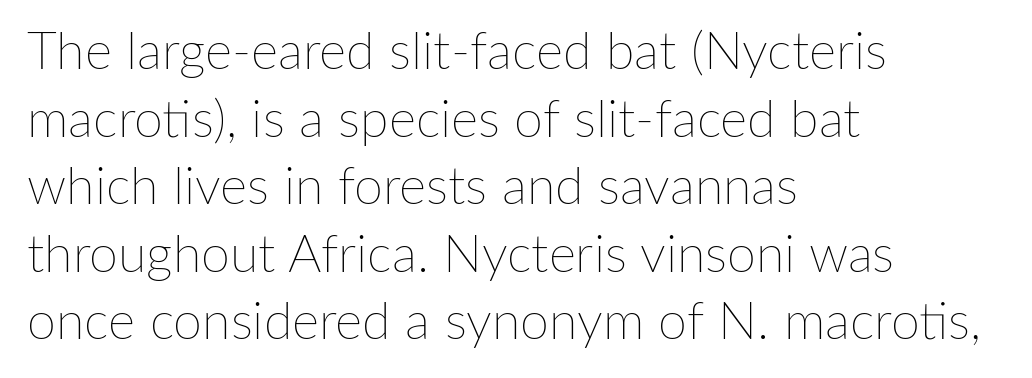
Q: Is the text bold? A: No.
Q: Is the text italic (slanted)? A: No, it is upright.
Q: Is the text underlined? A: No.
Q: How is the paragraph aligned? A: Left-aligned.
Q: Is the spacing between letters normal or unusually wide? A: Normal.
Q: Is the spacing between lines tight, normal or loose? A: Normal.
Q: Width (condensed, normal, or wide)? A: Normal.
Q: Stroke contrast? A: Low.
Q: x-height? A: Medium.
Q: Monospaced? A: No.
